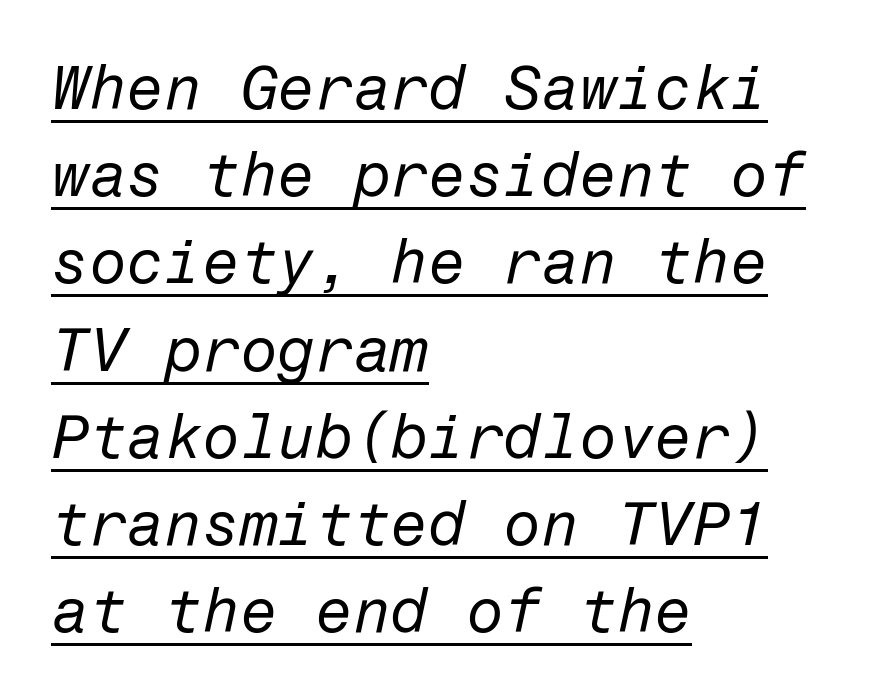
The image shows 61 px regular-weight type, italic (leaning right); set left-aligned, normal line spacing (1.43x), normal letter spacing, underlined; low stroke contrast and a medium x-height.
